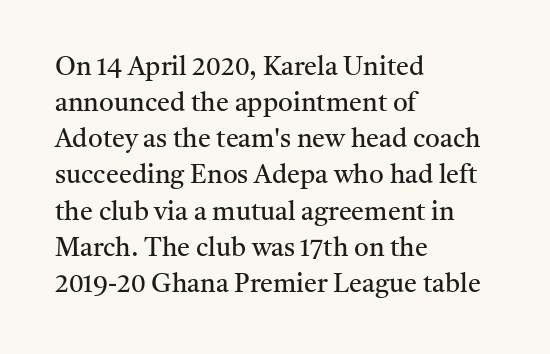
Teacher's note: observe the even left margin — that is flush-left alignment. Students, note that the glyphs here touch the page at normal intervals. Do the letters lean? They stand straight. Descenders hang freely into open space. Stem width sits at or under what a default text font uses.
